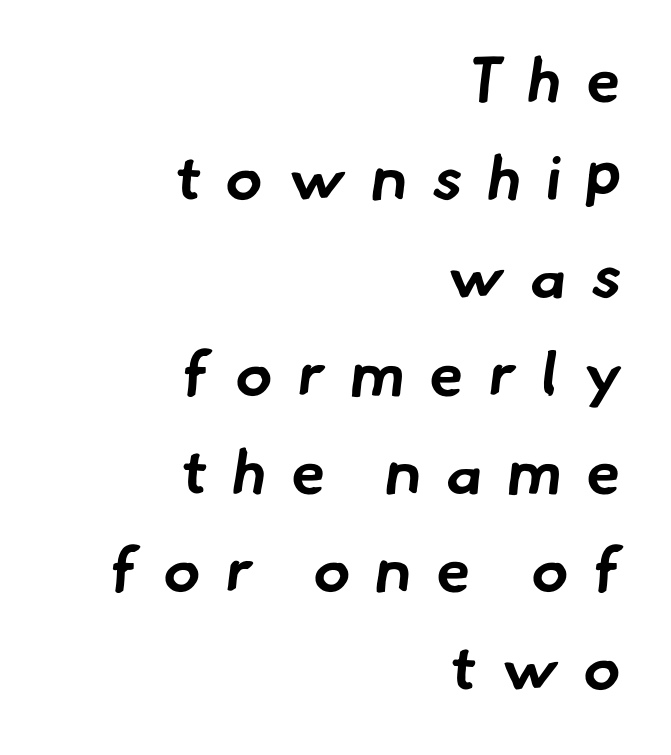
Q: Is the text bold? A: Yes.
Q: Is the typeface a serif or a sans-serif typeface? A: Sans-serif.
Q: Is the text underlined? A: No.
Q: How is the paragraph aligned? A: Right-aligned.
Q: Is the spacing between letters normal or unusually wide? A: Unusually wide.
Q: Is the spacing between lines tight, normal or loose? A: Normal.
Q: Width (condensed, normal, or wide)? A: Normal.
Q: Stroke contrast? A: Low.
Q: x-height? A: Small.
Q: Monospaced? A: No.
